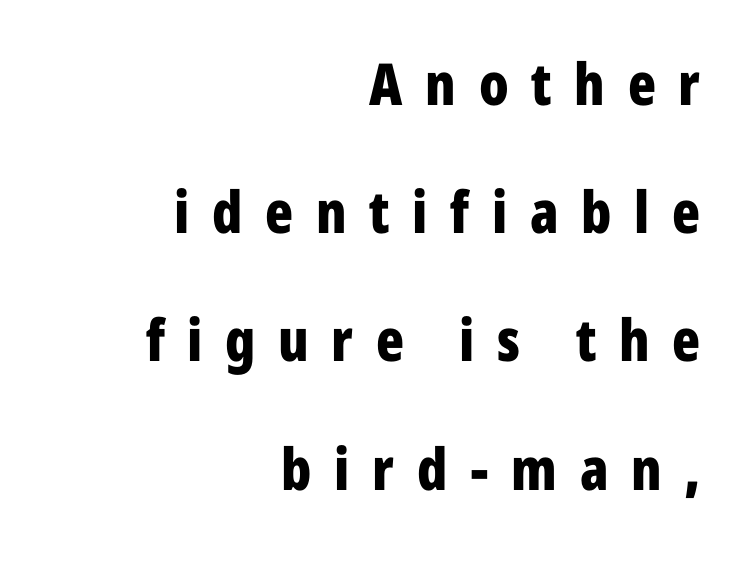
Short and long lines alike share a common ending point at right. The rendering uses natural spacing where letterforms have individual widths. Caption: expanded tracking, letters set apart. The lines are spread far apart with generous leading.
